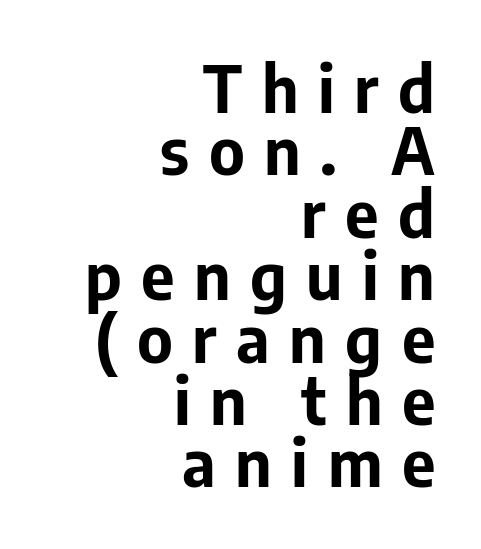
Is there any slant? The stems are plumb. Nope, no serifs anywhere on these letters. Compared with a flush-left layout, this one pins lines to the opposite, right side. Honestly, the rows look squashed on top of each other. How are the letters spaced? Widely, with obvious added tracking.
